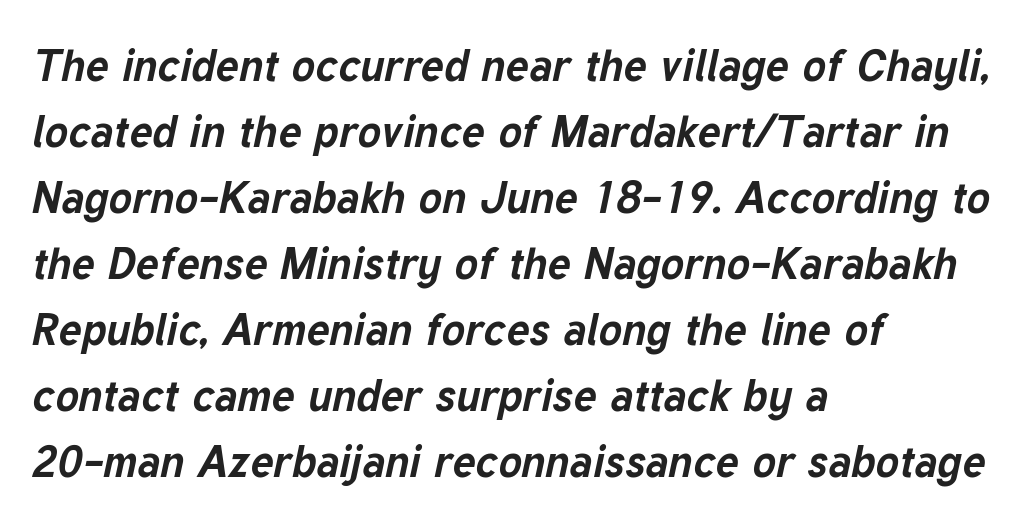
{"italic": "yes", "lean": "right", "slant_degrees": 12, "bold": "yes", "weight": "bold", "width": "normal", "stroke_contrast": "low", "x_height": "medium", "monospaced": "no", "underline": "no", "align": "left", "line_spacing": "normal", "line_spacing_ratio": 1.5, "letter_spacing": "normal", "letter_spacing_em": 0.0, "glyph_px": 44}
